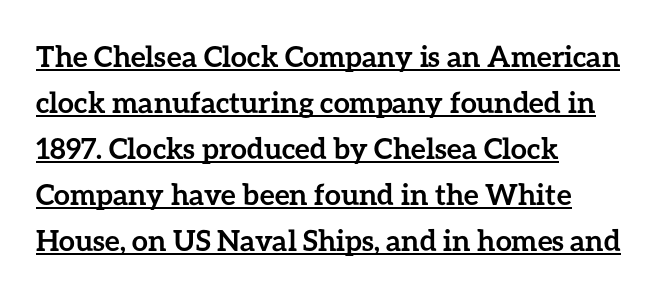
This is roman type, the default non-slanted kind. The rendered words wear a rule along their underside. Baseline-to-baseline distance is the conventional proportion of letter height. Character widths vary here, with narrow letters taking less room than wide ones. The rendering keeps characters at their native spacing. The paragraph has a hard left edge and a soft right edge.
